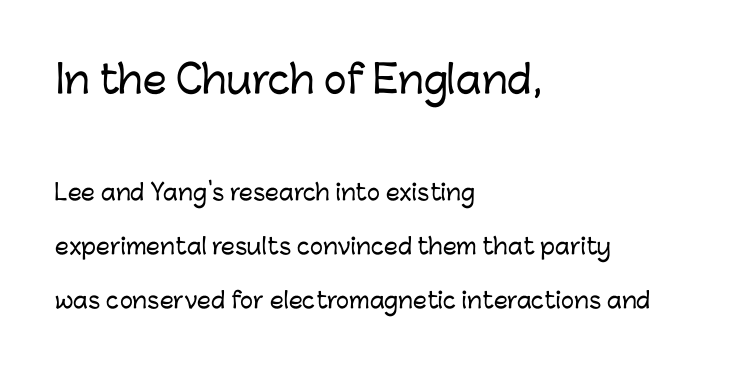
The image shows 38 px sans-serif type, upright; set left-aligned, loose line spacing (2.45x), normal letter spacing, not underlined; the first (top) block is 1.73x larger; low stroke contrast and a medium x-height.
